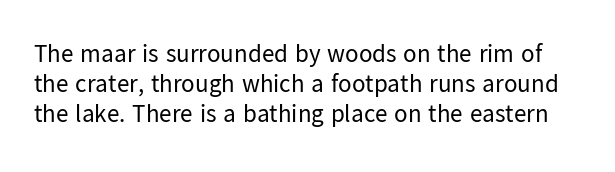
Q: Is the text bold? A: No.
Q: Is the text italic (slanted)? A: No, it is upright.
Q: Is the text underlined? A: No.
Q: Is the spacing between letters normal or unusually wide? A: Normal.
